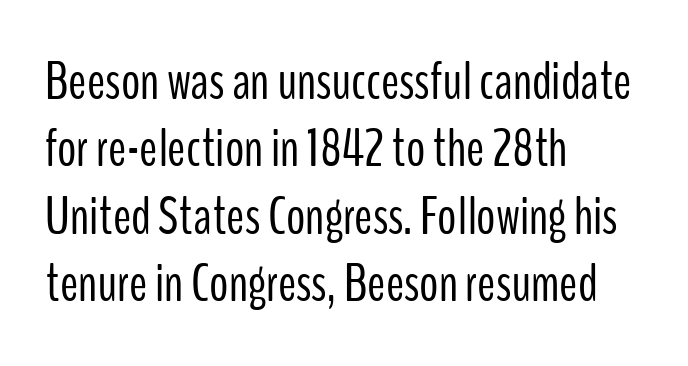
Q: Is the text bold? A: No.
Q: Is the text italic (slanted)? A: No, it is upright.
Q: Is the typeface a serif or a sans-serif typeface? A: Sans-serif.
Q: Is the text underlined? A: No.
Q: How is the paragraph aligned? A: Left-aligned.
Q: Is the spacing between letters normal or unusually wide? A: Normal.
Q: Is the spacing between lines tight, normal or loose? A: Normal.
Q: Width (condensed, normal, or wide)? A: Condensed.
Q: Stroke contrast? A: Low.
Q: x-height? A: Medium.
Q: Monospaced? A: No.
